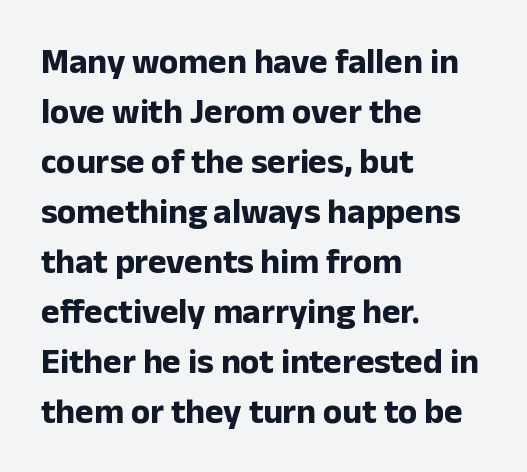
{"serif": "no", "italic": "no", "bold": "yes", "weight": "bold", "width": "normal", "stroke_contrast": "low", "x_height": "medium", "monospaced": "no", "underline": "no", "align": "left", "line_spacing": "normal", "line_spacing_ratio": 1.43, "letter_spacing": "normal", "letter_spacing_em": 0.0, "glyph_px": 35}
